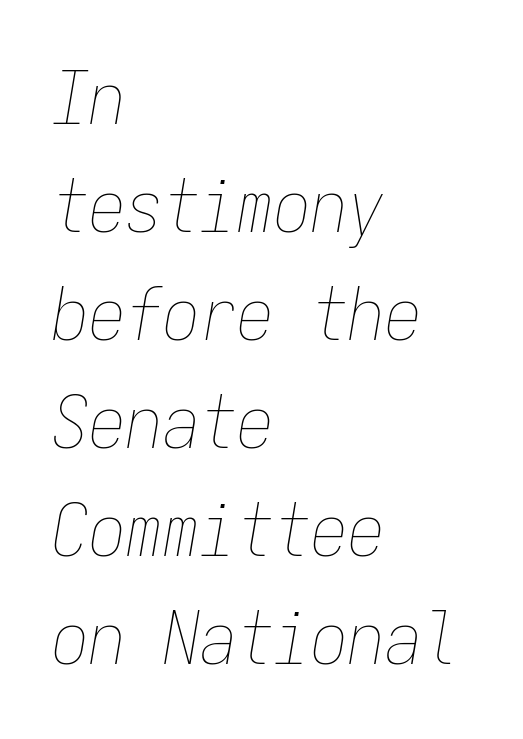
The image shows 74 px thin, condensed type, italic (leaning right), monospaced; set left-aligned, normal line spacing (1.46x), normal letter spacing, not underlined; low stroke contrast and a medium x-height.
